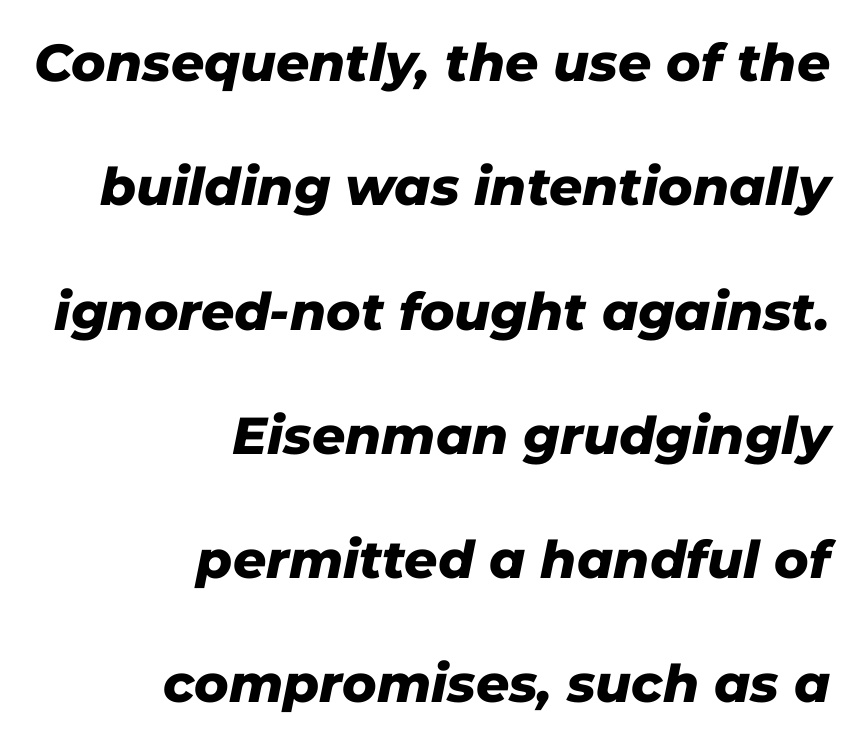
Q: Is the text bold? A: Yes.
Q: Is the text italic (slanted)? A: Yes, it leans right by about 11 degrees.
Q: Is the text underlined? A: No.
Q: How is the paragraph aligned? A: Right-aligned.
Q: Is the spacing between letters normal or unusually wide? A: Normal.
Q: Is the spacing between lines tight, normal or loose? A: Loose.
Q: Width (condensed, normal, or wide)? A: Normal.
Q: Stroke contrast? A: Low.
Q: x-height? A: Medium.
Q: Monospaced? A: No.
